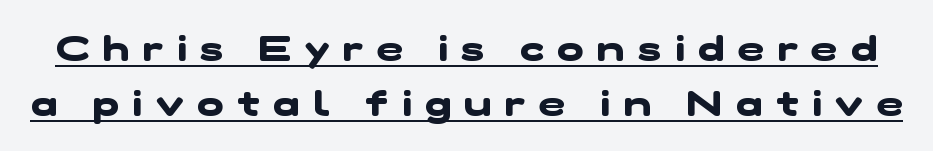
Q: Is the text bold? A: Yes.
Q: Is the typeface a serif or a sans-serif typeface? A: Sans-serif.
Q: Is the text underlined? A: Yes.
Q: Is the spacing between letters normal or unusually wide? A: Unusually wide.
Q: Is the spacing between lines tight, normal or loose? A: Normal.
Q: Width (condensed, normal, or wide)? A: Wide.
Q: Stroke contrast? A: Low.
Q: x-height? A: Medium.
Q: Monospaced? A: No.
